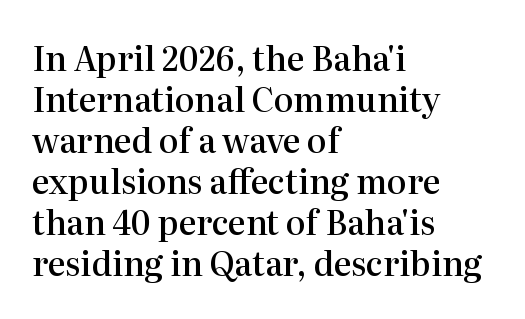
The image shows 33 px semibold serif type, upright; set left-aligned, line spacing 1.24x, normal letter spacing, not underlined; high stroke contrast and a medium x-height.
